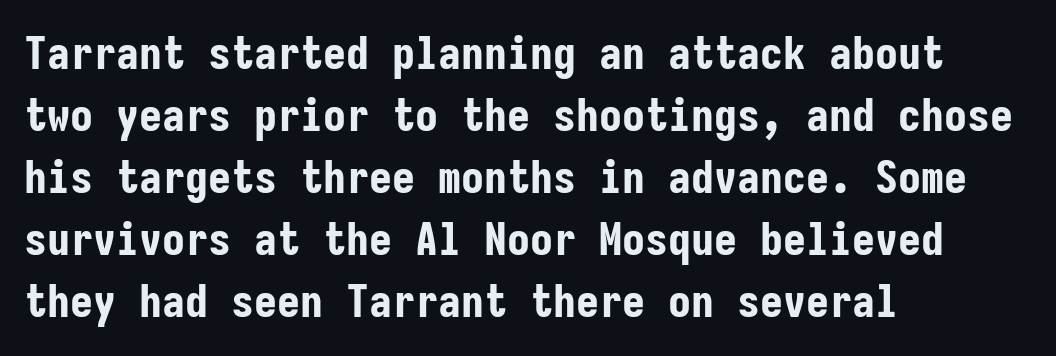
{"serif": "no", "italic": "no", "bold": "yes", "weight": "bold", "width": "condensed", "stroke_contrast": "low", "x_height": "medium", "monospaced": "yes", "underline": "no", "align": "left", "line_spacing": "normal", "line_spacing_ratio": 1.35, "letter_spacing": "normal", "letter_spacing_em": 0.0, "glyph_px": 46}
